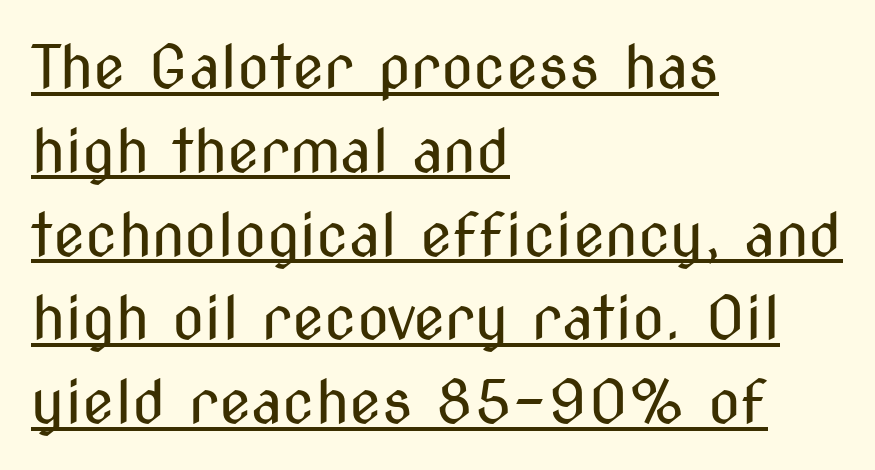
Q: Is the text bold? A: No.
Q: Is the text italic (slanted)? A: No, it is upright.
Q: Is the typeface a serif or a sans-serif typeface? A: Sans-serif.
Q: Is the text underlined? A: Yes.
Q: How is the paragraph aligned? A: Left-aligned.
Q: Is the spacing between letters normal or unusually wide? A: Normal.
Q: Is the spacing between lines tight, normal or loose? A: Normal.
Q: Width (condensed, normal, or wide)? A: Condensed.
Q: Stroke contrast? A: Medium.
Q: x-height? A: Medium.
Q: Monospaced? A: No.
